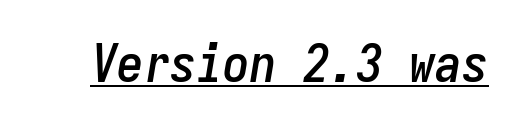
Q: Is the text italic (slanted)? A: Yes, it leans right by about 9 degrees.
Q: Is the text underlined? A: Yes.
Q: Is the spacing between letters normal or unusually wide? A: Normal.
Q: Width (condensed, normal, or wide)? A: Condensed.
Q: Stroke contrast? A: Low.
Q: x-height? A: Medium.
Q: Monospaced? A: Yes.
